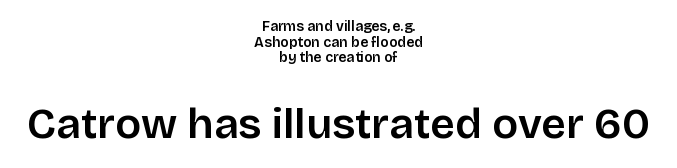
The image shows 43 px sans-serif type, upright; set centered, tight line spacing (1.11x), normal letter spacing, not underlined; the second (bottom) block is 3.07x larger; low stroke contrast and a large x-height.
